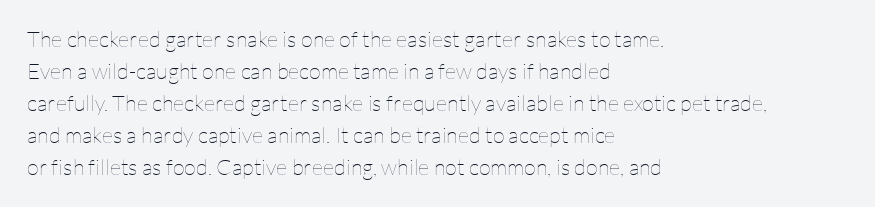
The image shows 22 px text type, upright; set left-aligned, normal line spacing (1.45x), normal letter spacing, not underlined.
